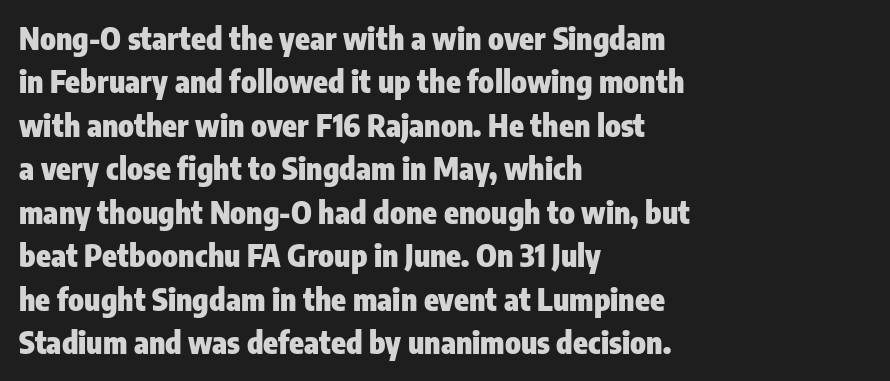
The vertical gap from one line to the next is medium. Spacing verdict: proportional, widths tailored to each character. Every letter is thick-stroked: bold, no question. Is the block centered? No — it sits flush against the left margin. Only glyphs here, with clear space below each row.
